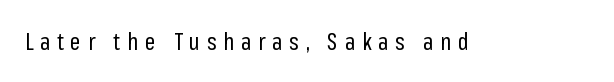
Q: Is the text bold? A: No.
Q: Is the text italic (slanted)? A: No, it is upright.
Q: Is the text underlined? A: No.
Q: Is the spacing between letters normal or unusually wide? A: Unusually wide.
